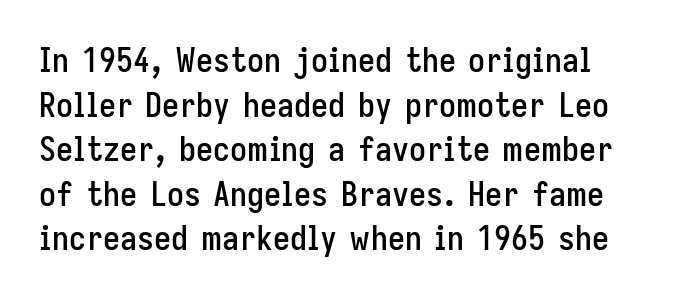
Letter spacing: default. The ragged edge is on the right, which tells us the setting is flush left. I'd call this a sans setting — the letters go barefoot. Reading down the column, the eye jumps a familiar distance to each next line. Descenders hang freely into open space.
